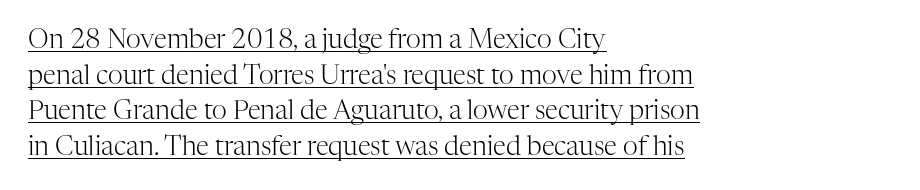
The type is set solid horizontally, with unmodified tracking. The line-height multiplier appears to be the usual default. Stroke thickness stays within the range of a standard reading face or lighter. The paragraph has a hard left edge and a soft right edge.
